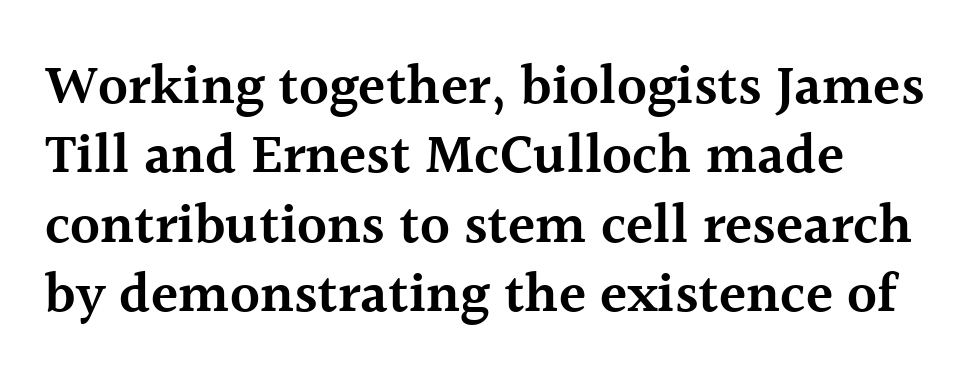
The image shows 56 px semibold serif type, upright; set line spacing 1.24x, normal letter spacing, not underlined; a medium x-height.
